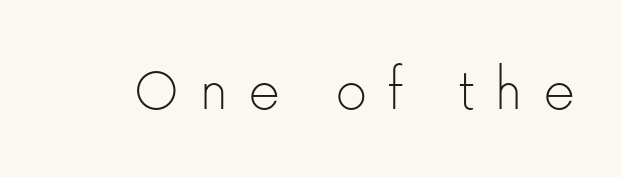
Each stroke keeps to a modest, everyday thickness or less. How are the letters spaced? Widely, with obvious added tracking. No italicization has been applied; the sample stays upright. Character widths vary here, with narrow letters taking less room than wide ones. To sum up the face: it is a sans, with no serifs.
